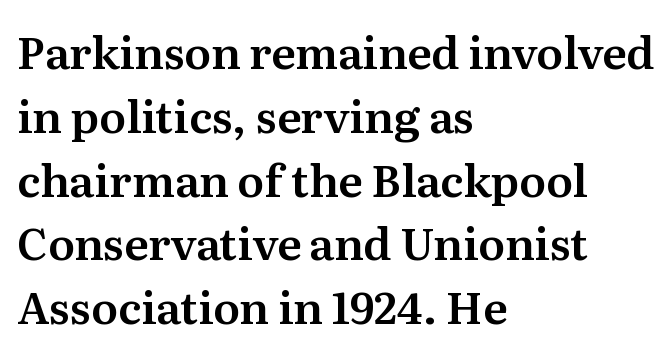
The rendering anchors every line to the left-hand side. The font family rendered here belongs to the serif group. A typesetter would call this leading conventional body-copy spacing. Notice how the stems are strictly vertical — no italics here. The rendering uses natural spacing where letterforms have individual widths.
